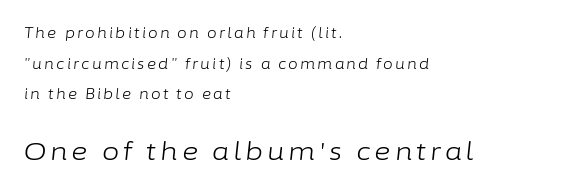
The image shows 25 px text type, italic (leaning right); set left-aligned, loose line spacing (2.18x), not underlined; the second (bottom) block is 1.79x larger.
